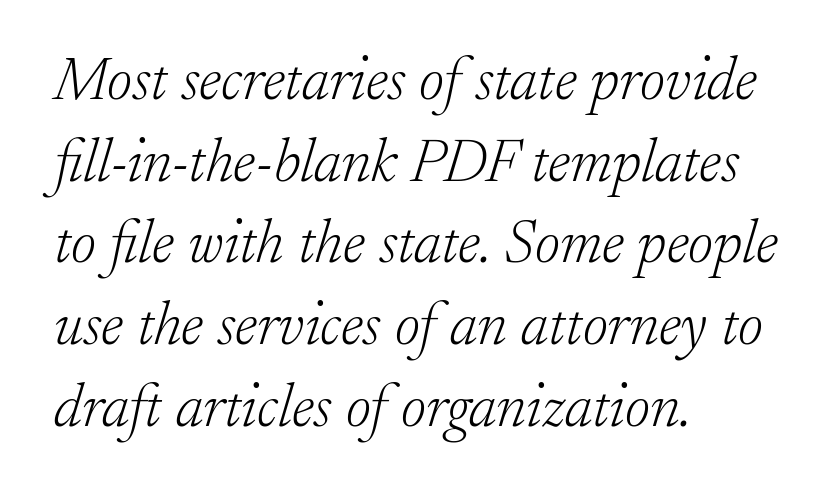
Q: Is the text bold? A: No.
Q: Is the text italic (slanted)? A: Yes, it leans right by about 17 degrees.
Q: Is the typeface a serif or a sans-serif typeface? A: Serif.
Q: Is the text underlined? A: No.
Q: How is the paragraph aligned? A: Left-aligned.
Q: Is the spacing between letters normal or unusually wide? A: Normal.
Q: Is the spacing between lines tight, normal or loose? A: Normal.
Q: Width (condensed, normal, or wide)? A: Normal.
Q: Stroke contrast? A: Low.
Q: x-height? A: Small.
Q: Monospaced? A: No.
